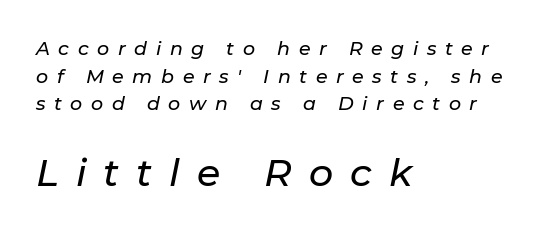
{"italic": "yes", "lean": "right", "slant_degrees": 11, "width": "normal", "stroke_contrast": "low", "x_height": "medium", "monospaced": "no", "underline": "no", "align": "left", "line_spacing": "normal", "line_spacing_ratio": 1.45, "letter_spacing": "wide", "letter_spacing_em": 0.45, "larger_block": "second", "size_ratio": 2.0, "glyph_px": 38}
